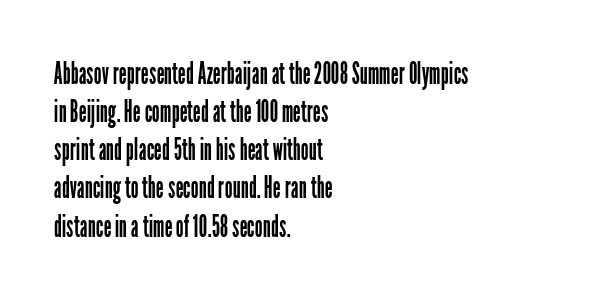
{"serif": "no", "italic": "no", "bold": "no", "weight": "regular", "width": "condensed", "stroke_contrast": "low", "x_height": "medium", "monospaced": "no", "underline": "no", "align": "left", "line_spacing_ratio": 1.23, "letter_spacing": "normal", "letter_spacing_em": 0.0, "glyph_px": 31}
